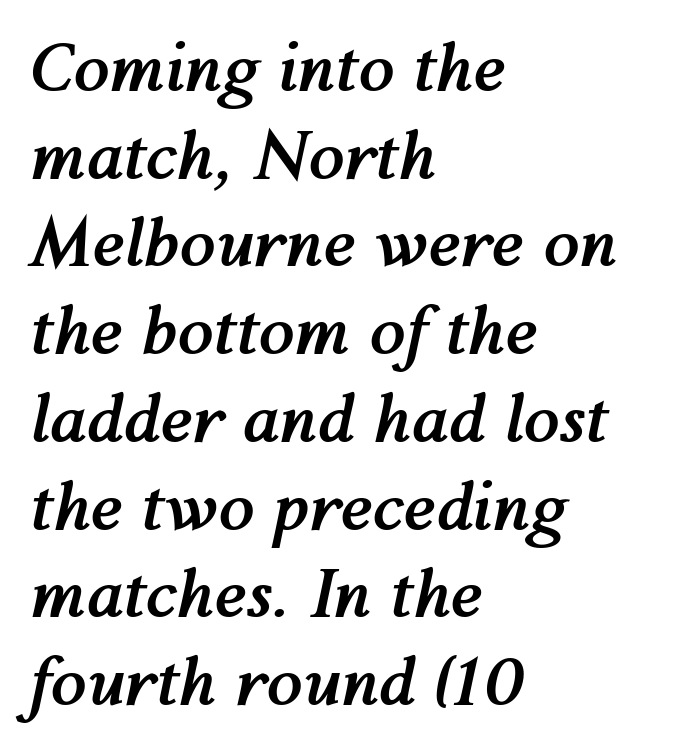
The passage shown stacks its lines at a standard gap. A typesetter would call this proportional, since set widths differ per character. Each line starts at the same left margin while the right side varies. Quick note: underline off.
